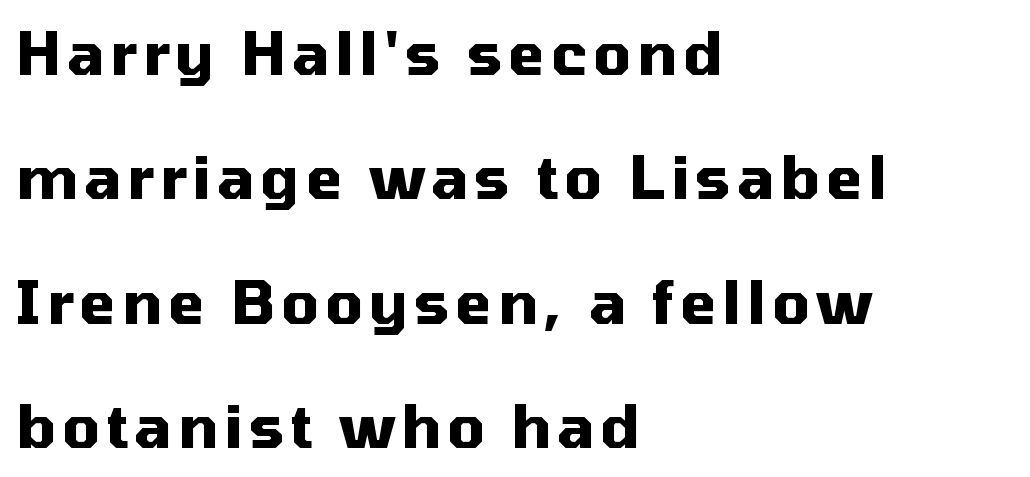
The image shows 59 px heavy sans-serif type, upright; set left-aligned, loose line spacing (2.11x), not underlined; medium stroke contrast and a medium x-height.
